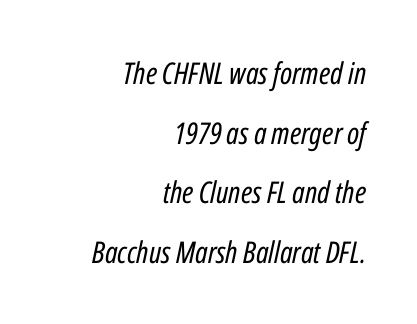
The tracking reads as untouched default to a designer's eye. Interline gaps are noticeably wide in this sample. The passage shown is typed in a proportional face where columns would drift. One-word summary of the alignment: right. If you drew a line through each stem, it would be angled.
